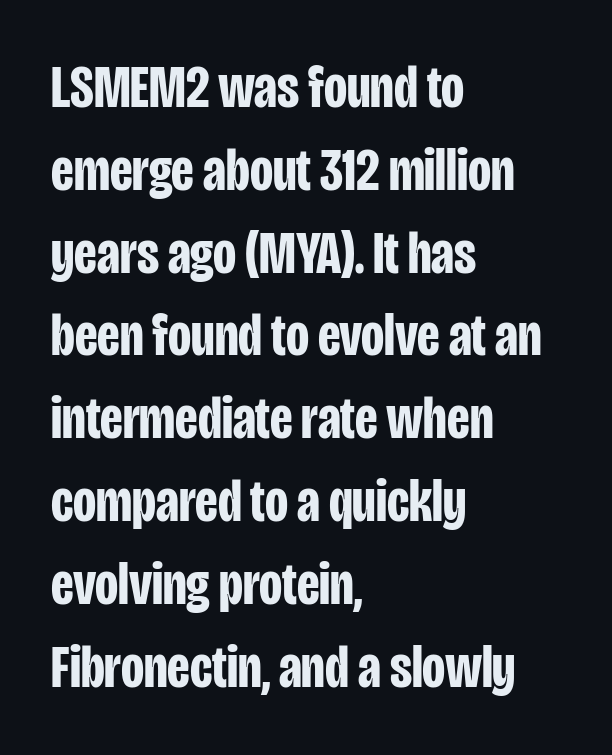
The image shows 60 px bold, condensed sans-serif type, upright; set left-aligned, normal line spacing (1.38x), normal letter spacing, not underlined; low stroke contrast and a large x-height.
